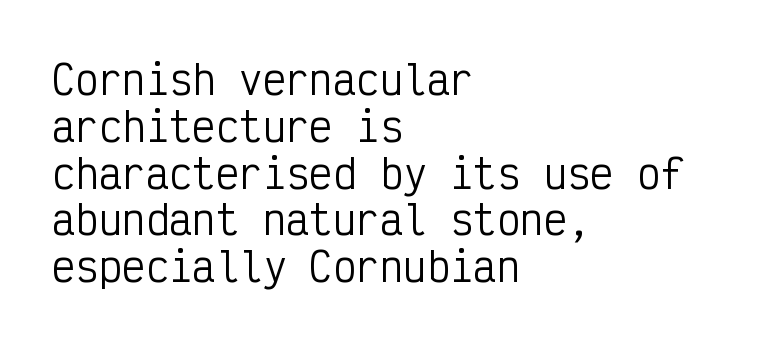
Q: Is the text bold? A: No.
Q: Is the text italic (slanted)? A: No, it is upright.
Q: Is the typeface a serif or a sans-serif typeface? A: Sans-serif.
Q: Is the text underlined? A: No.
Q: How is the paragraph aligned? A: Left-aligned.
Q: Is the spacing between letters normal or unusually wide? A: Normal.
Q: Width (condensed, normal, or wide)? A: Condensed.
Q: Stroke contrast? A: Low.
Q: x-height? A: Medium.
Q: Monospaced? A: Yes.
